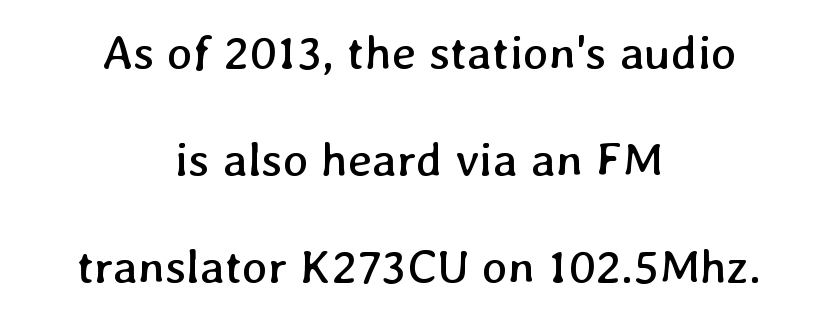
{"bold": "no", "weight": "regular", "width": "normal", "stroke_contrast": "low", "x_height": "medium", "monospaced": "no", "underline": "no", "align": "center", "line_spacing": "loose", "line_spacing_ratio": 2.23, "letter_spacing": "normal", "letter_spacing_em": 0.0, "glyph_px": 48}
